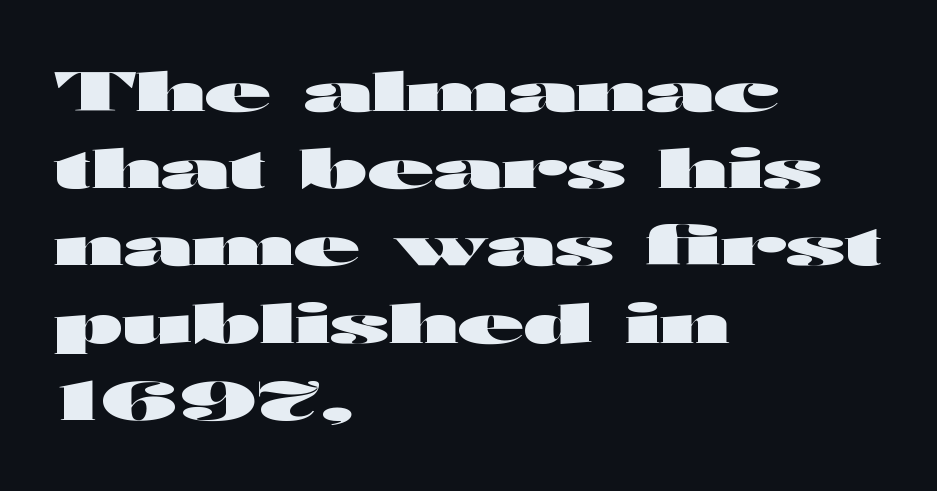
{"serif": "no", "italic": "no", "bold": "yes", "weight": "heavy", "width": "wide", "stroke_contrast": "high", "x_height": "medium", "monospaced": "no", "underline": "no", "align": "left", "line_spacing": "normal", "line_spacing_ratio": 1.43, "letter_spacing": "normal", "letter_spacing_em": 0.0, "glyph_px": 54}
